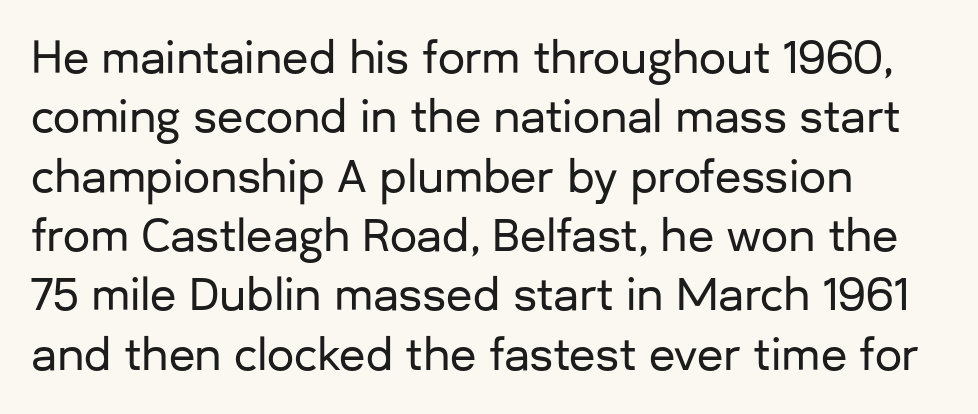
The image shows 43 px sans-serif type, upright; set left-aligned, normal line spacing (1.38x), normal letter spacing, not underlined; low stroke contrast and a medium x-height.
